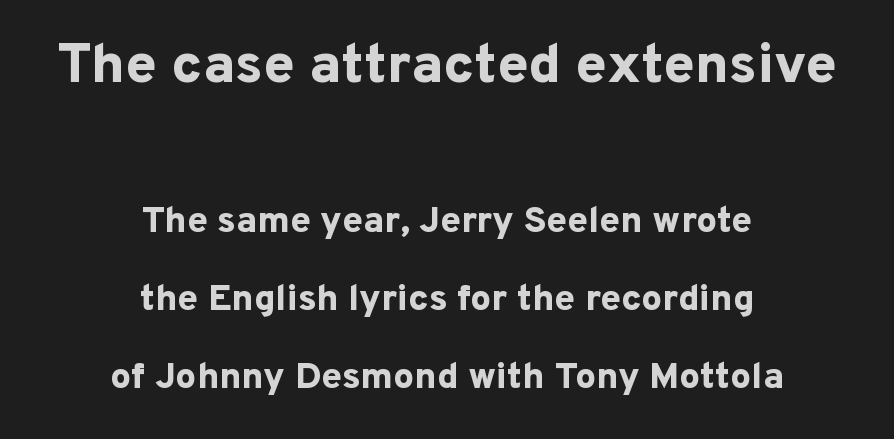
The space directly below the letters is spotless. Here the first block reads like a headline and the second like body copy. These lines were composed using upright roman letters. Spacing between characters is what you'd get straight out of the box. Proportional: the letters do not fall into vertical columns.
